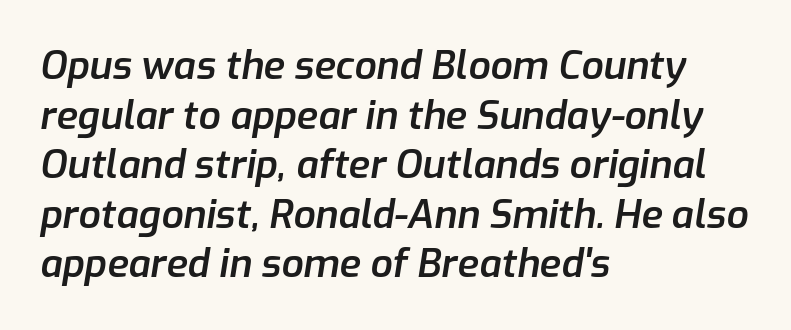
The image shows 39 px semibold type, italic (leaning right); set left-aligned, normal line spacing (1.27x), normal letter spacing, not underlined; low stroke contrast and a medium x-height.
